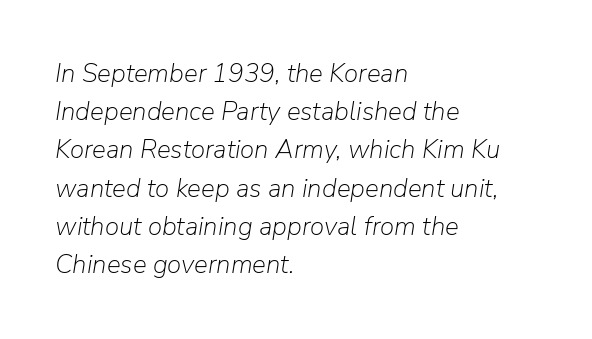
Q: Is the text bold? A: No.
Q: Is the text italic (slanted)? A: Yes, it leans right by about 9 degrees.
Q: Is the text underlined? A: No.
Q: How is the paragraph aligned? A: Left-aligned.
Q: Is the spacing between letters normal or unusually wide? A: Normal.
Q: Is the spacing between lines tight, normal or loose? A: Normal.
